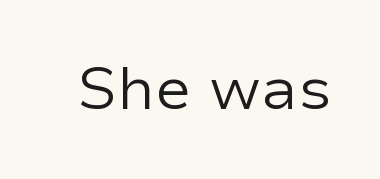
Q: Is the text bold? A: No.
Q: Is the text italic (slanted)? A: No, it is upright.
Q: Is the typeface a serif or a sans-serif typeface? A: Sans-serif.
Q: Is the text underlined? A: No.
Q: Is the spacing between letters normal or unusually wide? A: Normal.
Q: Width (condensed, normal, or wide)? A: Normal.
Q: Stroke contrast? A: Low.
Q: x-height? A: Medium.
Q: Monospaced? A: No.
